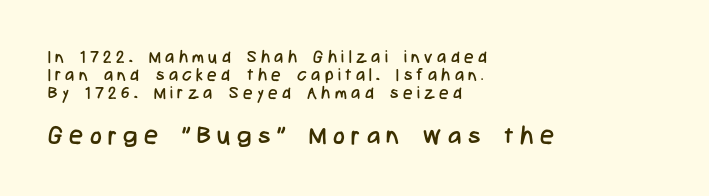
The image shows 25 px text type, upright; set left-aligned, tight line spacing (1.07x), unusually wide letter spacing (+0.26 em), not underlined; the second (bottom) block is 1.47x larger.
